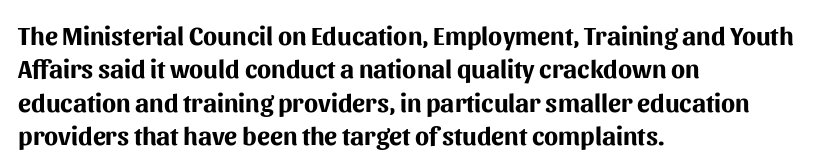
The image shows 26 px bold type, upright; set left-aligned, normal line spacing (1.28x), normal letter spacing, not underlined.
